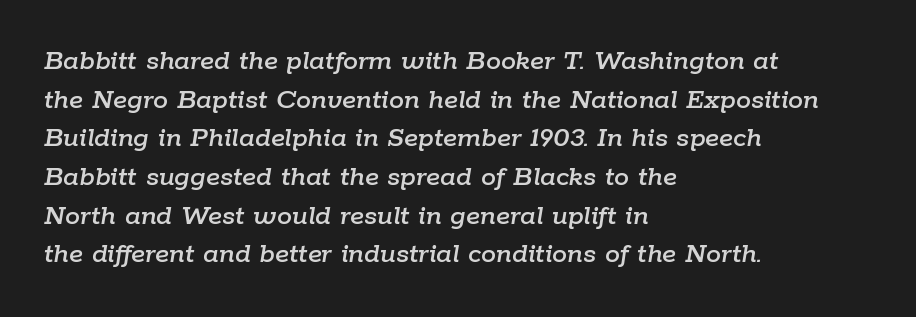
This block has exactly the height ordinary leading produces. Think of a printed novel: that variable character pitch is what you see here. These lines were composed using italics. Inter-character spacing is left at the font's built-in metrics. If you drew a ruler down the left edge, every line would touch it.
